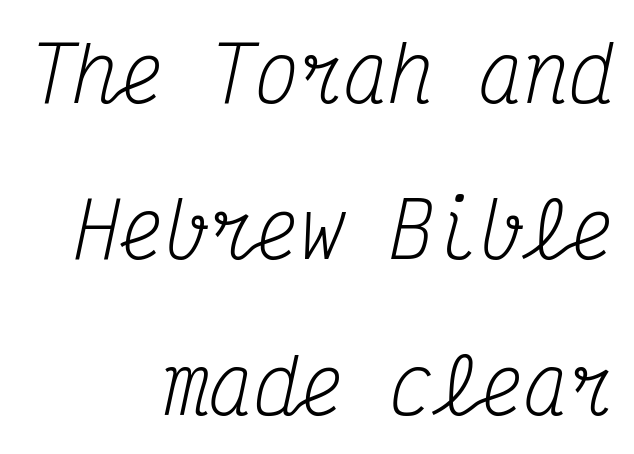
The image shows 75 px regular-weight, condensed serif type, italic (leaning right), monospaced; set right-aligned, loose line spacing (2.08x), normal letter spacing, not underlined; medium stroke contrast and a medium x-height.
